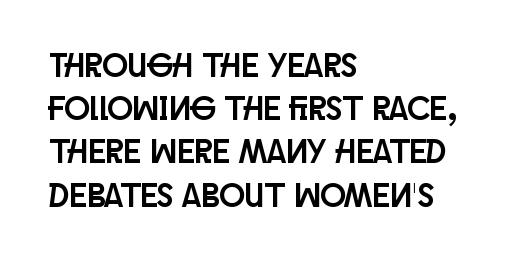
Typeset ragged right — the left edge is the straight one. Evenly set lines give the paragraph a standard silhouette. The specimen omits any rule beneath the text block's lines. The letters advance in unequal steps, a hallmark of proportional type. Serif or sans? Sans — the stroke terminals are bare.
